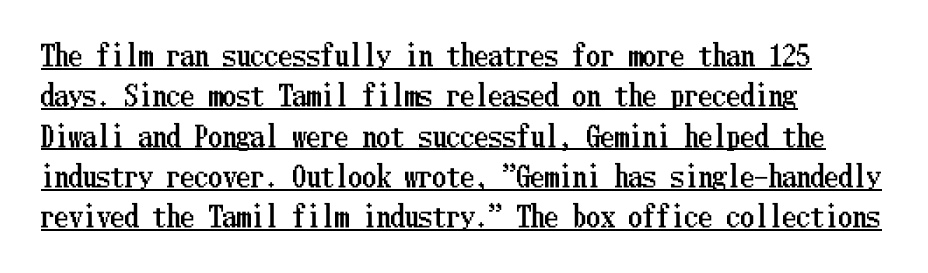
Q: Is the text italic (slanted)? A: No, it is upright.
Q: Is the text underlined? A: Yes.
Q: How is the paragraph aligned? A: Left-aligned.
Q: Is the spacing between letters normal or unusually wide? A: Normal.
Q: Is the spacing between lines tight, normal or loose? A: Normal.
Q: Width (condensed, normal, or wide)? A: Condensed.
Q: Stroke contrast? A: Low.
Q: x-height? A: Medium.
